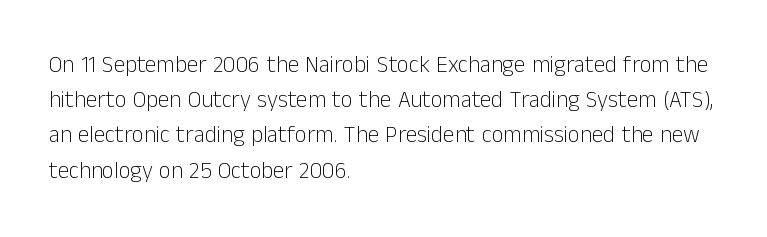
The image shows 23 px text type, upright; set left-aligned, normal line spacing (1.53x), normal letter spacing, not underlined.
